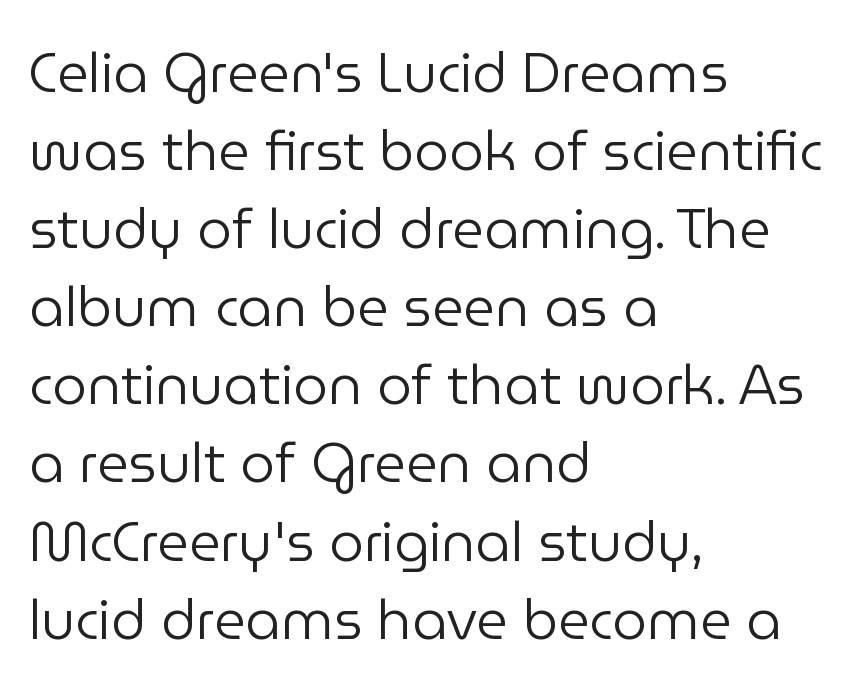
{"serif": "no", "italic": "no", "bold": "no", "weight": "regular", "width": "normal", "stroke_contrast": "low", "x_height": "medium", "monospaced": "no", "underline": "no", "align": "left", "line_spacing": "normal", "line_spacing_ratio": 1.42, "letter_spacing": "normal", "letter_spacing_em": 0.0, "glyph_px": 55}
